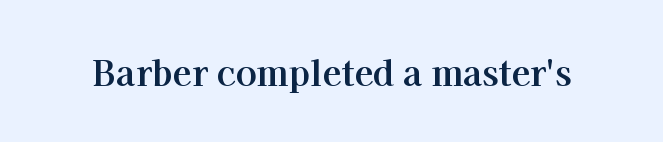
The image shows 35 px bold serif type, upright; set normal letter spacing, not underlined; high stroke contrast and a medium x-height.
